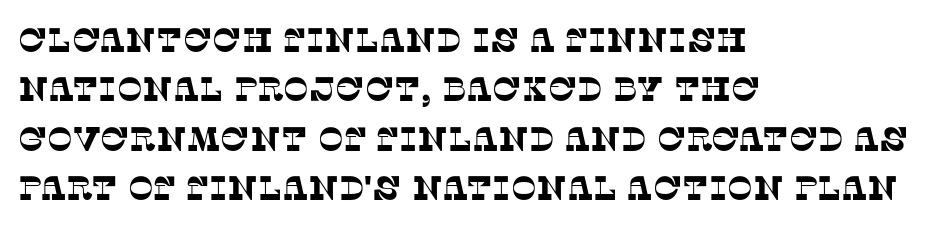
{"serif": "yes", "width": "normal", "stroke_contrast": "low", "x_height": "large", "monospaced": "no", "underline": "no", "align": "left", "line_spacing": "normal", "line_spacing_ratio": 1.45, "letter_spacing": "normal", "letter_spacing_em": 0.0, "glyph_px": 34}
